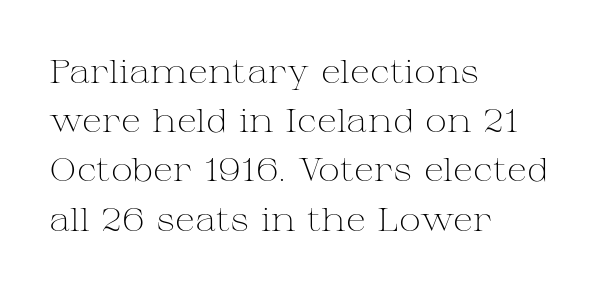
The image shows 33 px light, wide serif type, upright; set left-aligned, normal line spacing (1.49x), normal letter spacing, not underlined; medium stroke contrast and a medium x-height.
